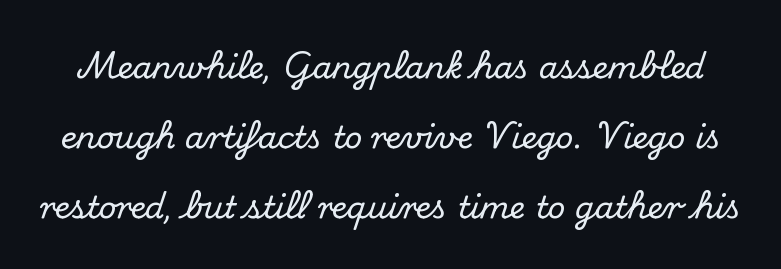
The image shows 31 px serif type; set loose line spacing (2.26x), normal letter spacing, not underlined; medium stroke contrast and a small x-height.
